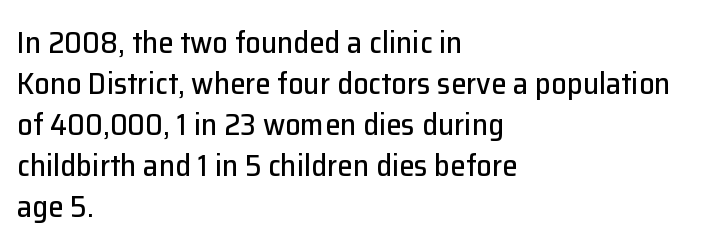
Q: Is the text italic (slanted)? A: No, it is upright.
Q: Is the typeface a serif or a sans-serif typeface? A: Sans-serif.
Q: Is the text underlined? A: No.
Q: How is the paragraph aligned? A: Left-aligned.
Q: Is the spacing between letters normal or unusually wide? A: Normal.
Q: Is the spacing between lines tight, normal or loose? A: Normal.
Q: Width (condensed, normal, or wide)? A: Normal.
Q: Stroke contrast? A: Low.
Q: x-height? A: Medium.
Q: Monospaced? A: No.
